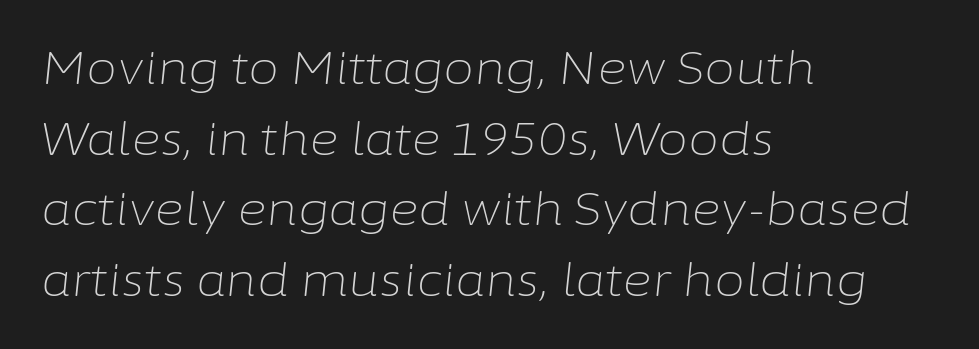
{"italic": "yes", "lean": "right", "slant_degrees": 6, "bold": "no", "weight": "light", "width": "normal", "stroke_contrast": "low", "x_height": "medium", "monospaced": "no", "underline": "no", "align": "left", "line_spacing": "normal", "line_spacing_ratio": 1.57, "letter_spacing": "normal", "letter_spacing_em": 0.0, "glyph_px": 45}
